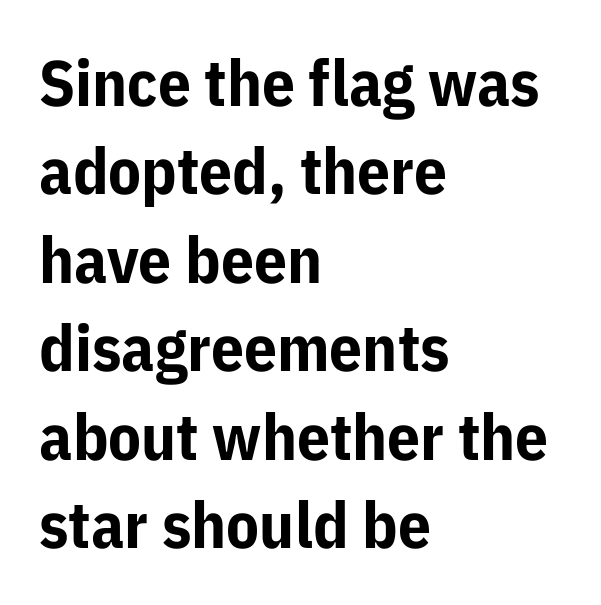
The image shows 65 px bold sans-serif type, upright; set left-aligned, normal line spacing (1.36x), normal letter spacing, not underlined; low stroke contrast and a medium x-height.
